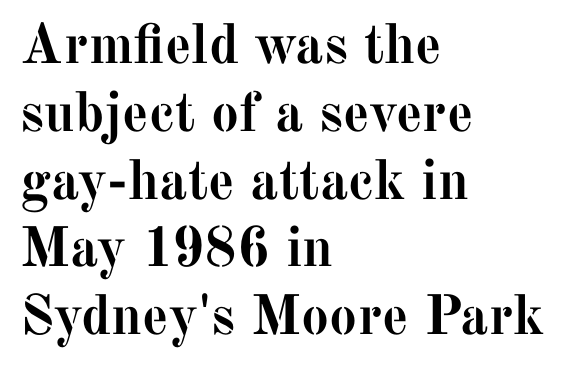
A classic flush-left, rag-right setting is used for this passage. Observe the ordinary spacing: letters are neighbours, not strangers. The string is rendered with underlining switched off. The letters advance in unequal steps, a hallmark of proportional type. Regarding serifs, this sample has them.
